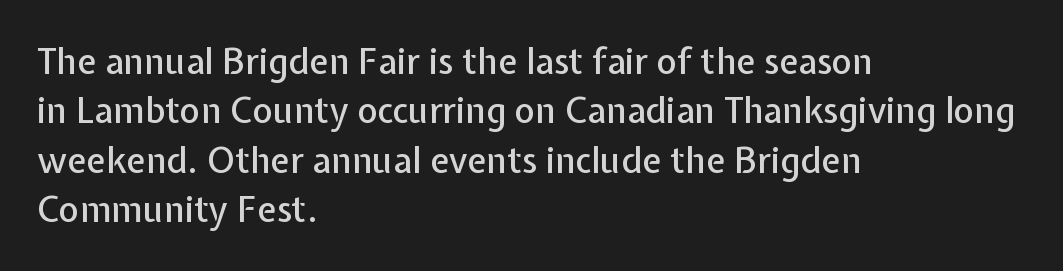
The image shows 35 px sans-serif type, upright; set left-aligned, normal line spacing (1.41x), normal letter spacing, not underlined; low stroke contrast and a medium x-height.
